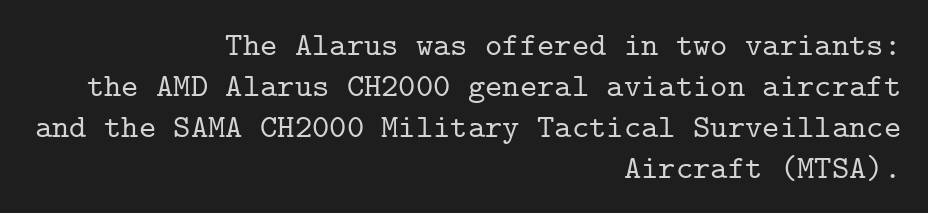
Quick note: underline off. A student would call this right alignment; a typographer would say flush right, rag left. Fixed-width glyphs throughout — classic coding-font behaviour. Classification — serif. Upright lettering throughout.
